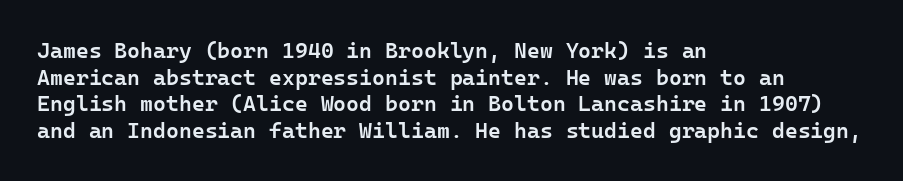
{"italic": "no", "bold": "semi", "underline": "no", "align": "left", "line_spacing_ratio": 1.21, "letter_spacing": "normal", "letter_spacing_em": 0.0, "glyph_px": 22}
